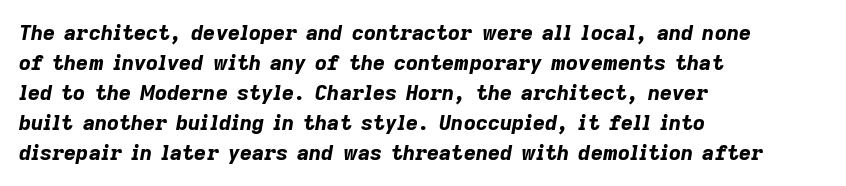
These words are printed bold, with thick strokes throughout. Honestly, there is no underline to notice here at all. These lines are set flush left with a ragged right edge. The glyphs look as if they've been sheared to an angle.
